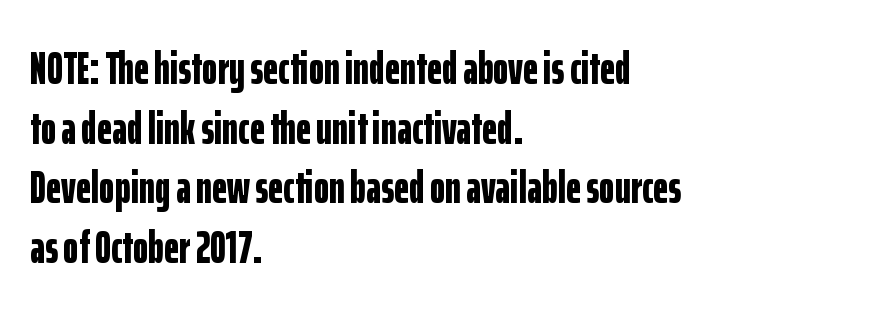
A typesetter would call this leading conventional body-copy spacing. Does extra space separate the letters? No, they use regular spacing. Rendered with straight, roman letterforms. In terms of weight, the rendering is a true, heavy bold. Check the space under the baseline: it is left empty. Stroke terminals: plain, sans-serif.
